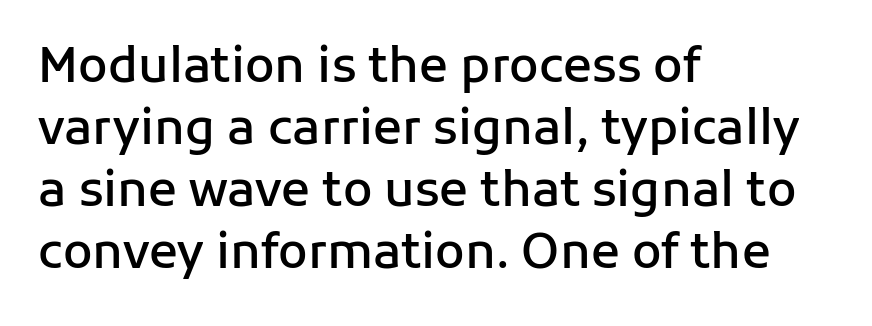
Are there feet on the stems? There aren't — it's a sans. Designer's note — italics off, roman on. Students, note that the glyphs here touch the page at normal intervals. You could not count columns in this text — the font is proportionally spaced. Line spacing here is normal.
